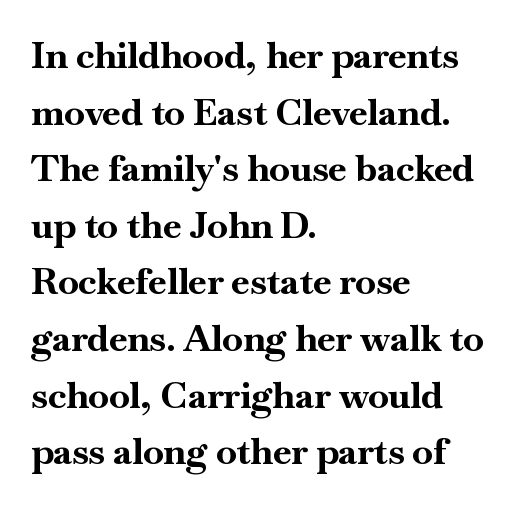
Q: Is the text bold? A: Yes.
Q: Is the text italic (slanted)? A: No, it is upright.
Q: Is the typeface a serif or a sans-serif typeface? A: Serif.
Q: Is the text underlined? A: No.
Q: How is the paragraph aligned? A: Left-aligned.
Q: Is the spacing between letters normal or unusually wide? A: Normal.
Q: Is the spacing between lines tight, normal or loose? A: Normal.
Q: Width (condensed, normal, or wide)? A: Normal.
Q: Stroke contrast? A: High.
Q: x-height? A: Small.
Q: Monospaced? A: No.
